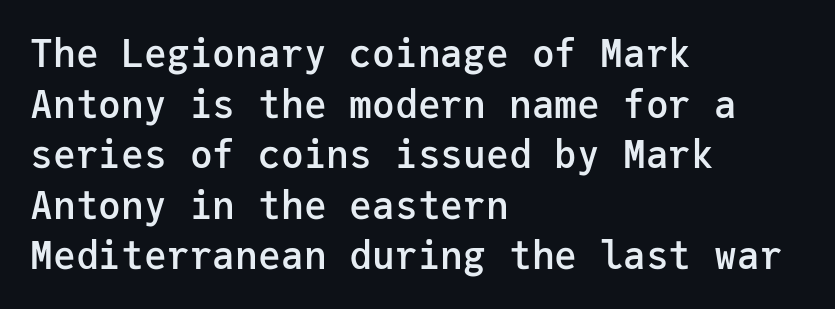
Q: Is the text bold? A: Semi-bold.
Q: Is the text italic (slanted)? A: No, it is upright.
Q: Is the typeface a serif or a sans-serif typeface? A: Sans-serif.
Q: Is the text underlined? A: No.
Q: How is the paragraph aligned? A: Left-aligned.
Q: Is the spacing between letters normal or unusually wide? A: Normal.
Q: Is the spacing between lines tight, normal or loose? A: Normal.
Q: Width (condensed, normal, or wide)? A: Normal.
Q: Stroke contrast? A: Low.
Q: x-height? A: Medium.
Q: Monospaced? A: Yes.
